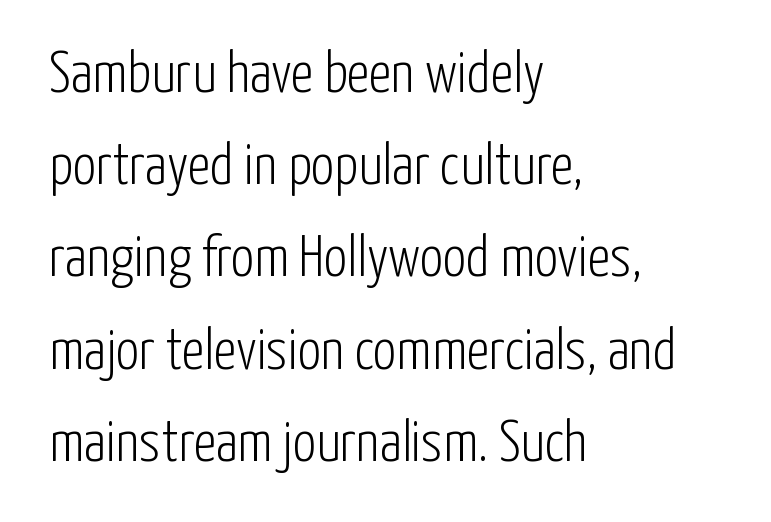
Serifs: no, the terminals of the letterforms are clean. Is this a fixed-width face? No — the glyphs have proportional, varying widths. This reads as an unemphasized weight, regular at the heaviest. The typesetter chose a ragged-right arrangement here. Upright lettering throughout.
